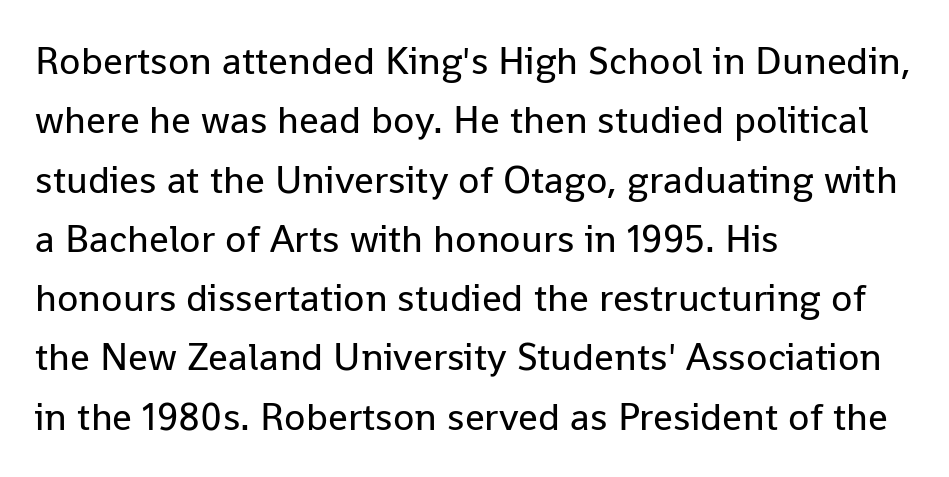
{"serif": "no", "italic": "no", "bold": "no", "weight": "regular", "width": "normal", "stroke_contrast": "low", "x_height": "medium", "monospaced": "no", "underline": "no", "align": "left", "line_spacing": "normal", "line_spacing_ratio": 1.52, "letter_spacing": "normal", "letter_spacing_em": 0.0, "glyph_px": 39}
